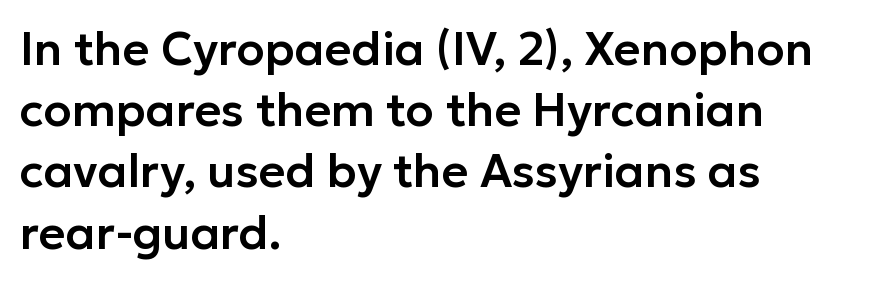
The image shows 46 px sans-serif type, upright; set left-aligned, normal line spacing (1.33x), normal letter spacing, not underlined; low stroke contrast and a medium x-height.
